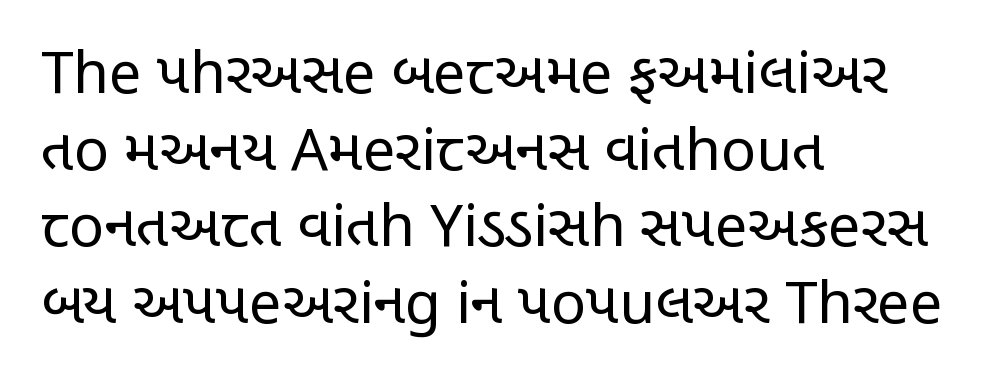
Q: Is the text bold? A: No.
Q: Is the text italic (slanted)? A: No, it is upright.
Q: Is the typeface a serif or a sans-serif typeface? A: Sans-serif.
Q: Is the text underlined? A: No.
Q: How is the paragraph aligned? A: Left-aligned.
Q: Is the spacing between letters normal or unusually wide? A: Normal.
Q: Is the spacing between lines tight, normal or loose? A: Normal.
Q: Width (condensed, normal, or wide)? A: Condensed.
Q: Stroke contrast? A: Low.
Q: x-height? A: Large.
Q: Monospaced? A: No.
